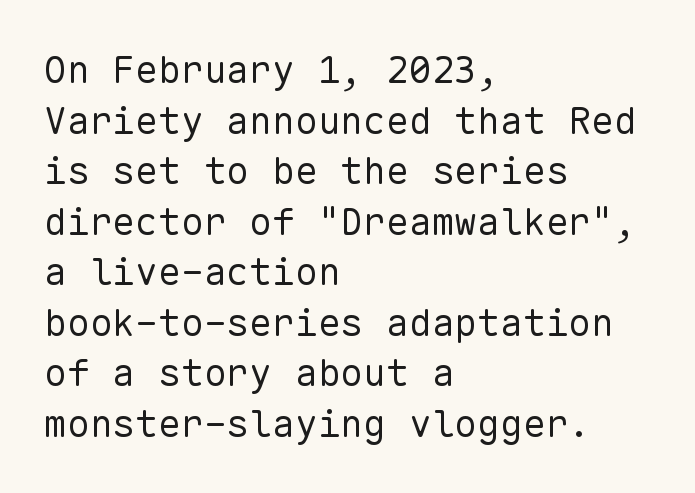
The image shows 38 px regular-weight sans-serif type, upright, monospaced; set left-aligned, normal line spacing (1.33x), normal letter spacing, not underlined; low stroke contrast and a medium x-height.
